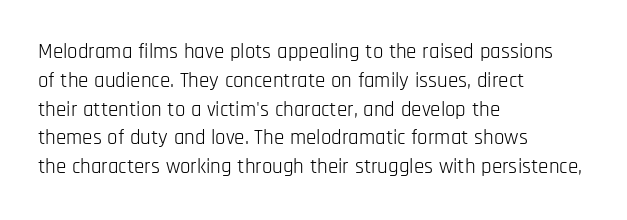
{"italic": "no", "bold": "no", "underline": "no", "align": "left", "line_spacing": "normal", "line_spacing_ratio": 1.37, "letter_spacing": "normal", "letter_spacing_em": 0.0, "glyph_px": 21}
